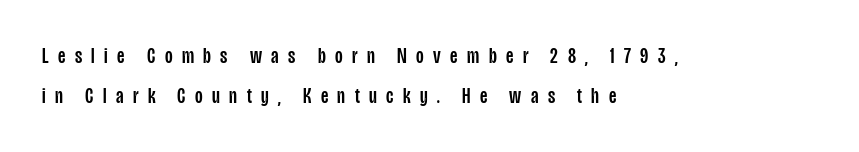
Quick note: underline off. This is roman type, the default non-slanted kind. The gaps between neighbouring characters are conspicuously large. The lines are quadded left.
